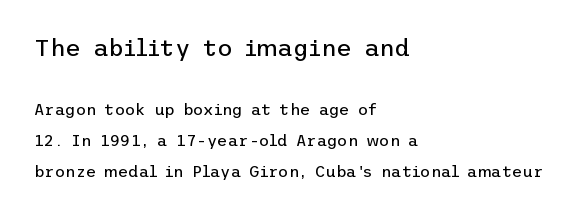
{"italic": "no", "bold": "no", "underline": "no", "align": "left", "line_spacing": "loose", "line_spacing_ratio": 1.95, "letter_spacing": "normal", "letter_spacing_em": 0.0, "larger_block": "first", "size_ratio": 1.5, "glyph_px": 24}
